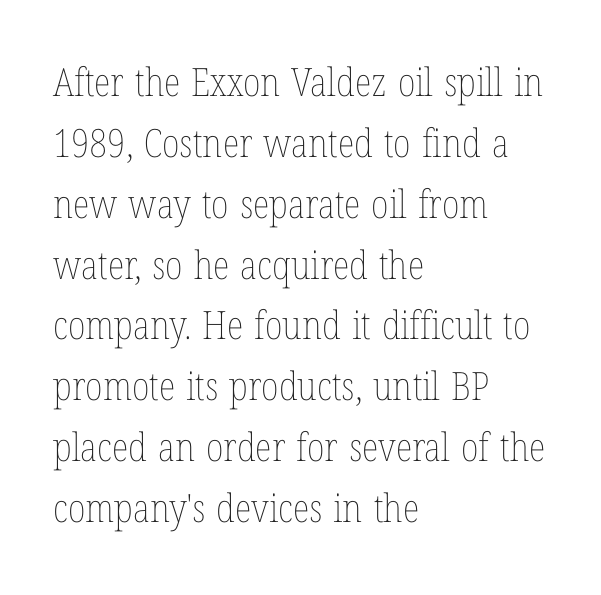
{"italic": "no", "bold": "no", "weight": "thin", "width": "condensed", "stroke_contrast": "low", "x_height": "medium", "monospaced": "no", "underline": "no", "align": "left", "line_spacing": "normal", "line_spacing_ratio": 1.56, "letter_spacing": "normal", "letter_spacing_em": 0.0, "glyph_px": 39}
